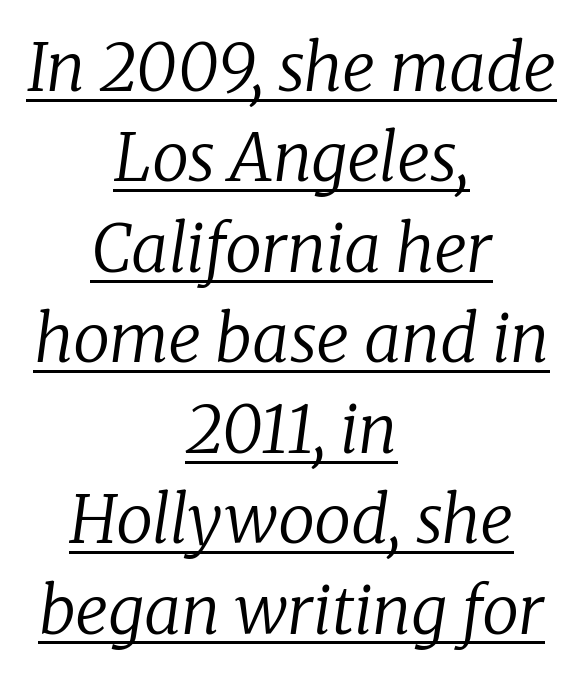
Q: Is the text bold? A: No.
Q: Is the text italic (slanted)? A: Yes, it leans right by about 8 degrees.
Q: Is the typeface a serif or a sans-serif typeface? A: Serif.
Q: Is the text underlined? A: Yes.
Q: How is the paragraph aligned? A: Centered.
Q: Is the spacing between letters normal or unusually wide? A: Normal.
Q: Is the spacing between lines tight, normal or loose? A: Normal.
Q: Width (condensed, normal, or wide)? A: Normal.
Q: Stroke contrast? A: Low.
Q: x-height? A: Medium.
Q: Monospaced? A: No.
